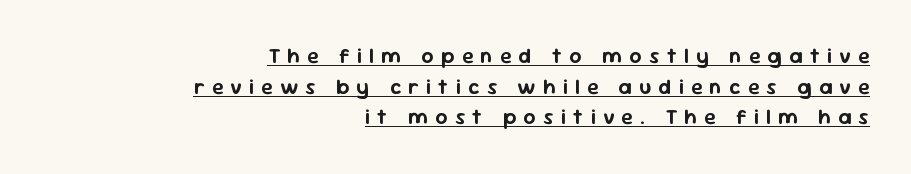
The image shows 21 px text type, upright; set right-aligned, normal line spacing (1.46x), unusually wide letter spacing (+0.35 em), underlined.
